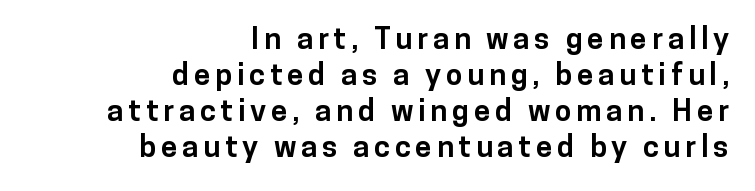
{"serif": "no", "italic": "no", "bold": "yes", "weight": "bold", "width": "normal", "stroke_contrast": "low", "x_height": "medium", "monospaced": "no", "underline": "no", "align": "right", "line_spacing_ratio": 1.2, "glyph_px": 30}
